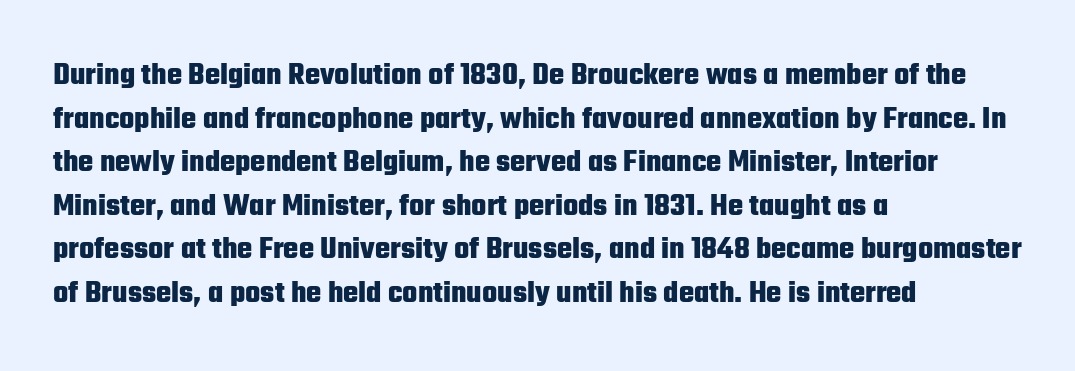
The image shows 32 px heavy, condensed sans-serif type, upright; set left-aligned, normal line spacing (1.36x), normal letter spacing, not underlined; low stroke contrast and a medium x-height.
